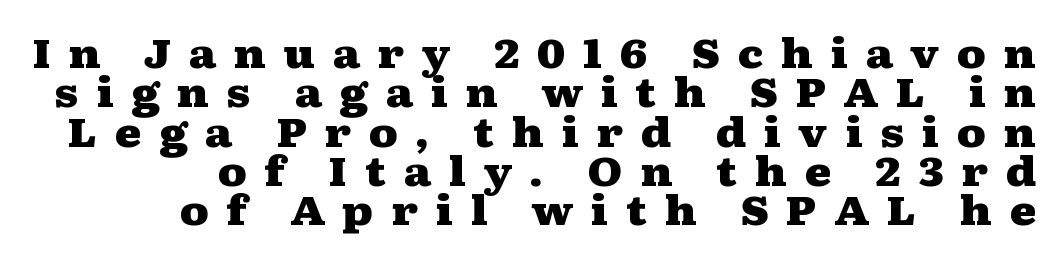
The image shows 41 px heavy, wide serif type, upright; set right-aligned, tight line spacing (0.96x), unusually wide letter spacing (+0.42 em), not underlined; medium stroke contrast and a medium x-height.
